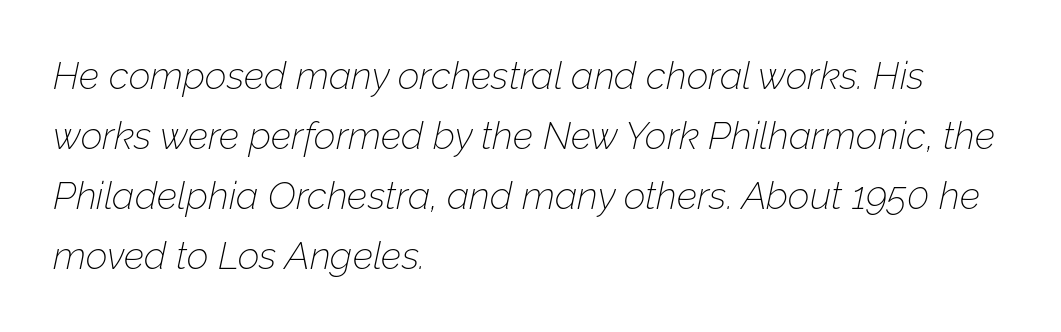
{"italic": "yes", "lean": "right", "slant_degrees": 12, "bold": "no", "weight": "thin", "width": "normal", "stroke_contrast": "low", "x_height": "medium", "monospaced": "no", "underline": "no", "align": "left", "line_spacing": "normal", "line_spacing_ratio": 1.58, "letter_spacing": "normal", "letter_spacing_em": 0.0, "glyph_px": 38}
